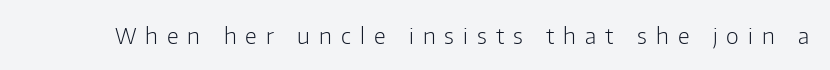
Q: Is the text bold? A: No.
Q: Is the text italic (slanted)? A: No, it is upright.
Q: Is the text underlined? A: No.
Q: Is the spacing between letters normal or unusually wide? A: Unusually wide.
